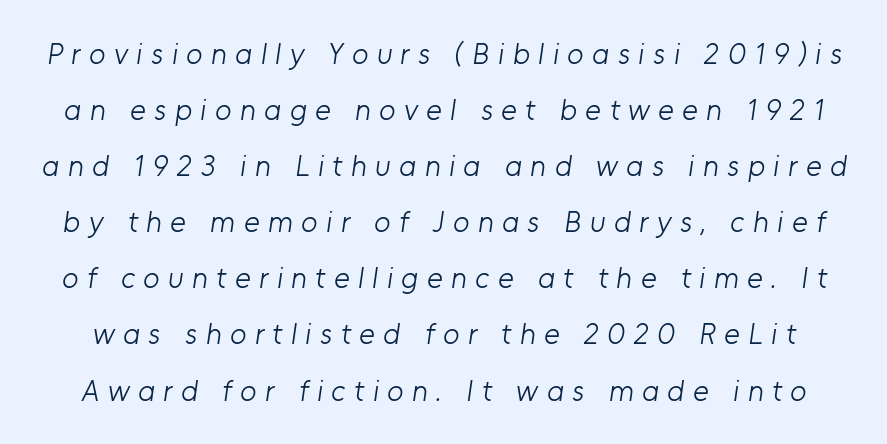
The image shows 30 px light sans-serif type; set line spacing 1.87x, unusually wide letter spacing (+0.28 em), not underlined; low stroke contrast and a medium x-height.
